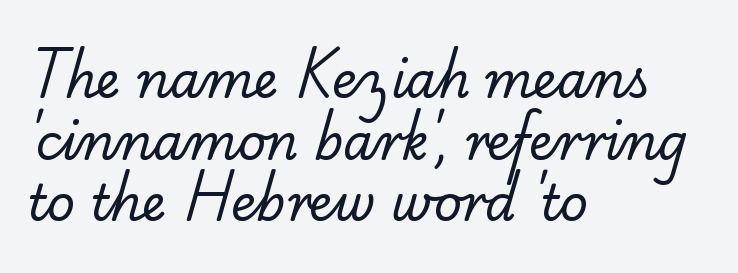
{"bold": "no", "weight": "regular", "width": "normal", "stroke_contrast": "low", "x_height": "small", "monospaced": "no", "underline": "no", "align": "left", "line_spacing": "normal", "line_spacing_ratio": 1.26, "letter_spacing": "normal", "letter_spacing_em": 0.0, "glyph_px": 49}
